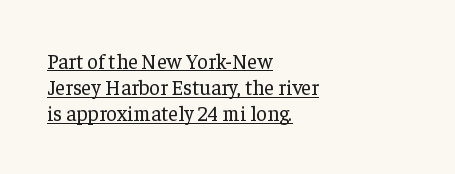
Q: Is the text bold? A: No.
Q: Is the text italic (slanted)? A: No, it is upright.
Q: Is the text underlined? A: Yes.
Q: How is the paragraph aligned? A: Left-aligned.
Q: Is the spacing between letters normal or unusually wide? A: Normal.
Q: Is the spacing between lines tight, normal or loose? A: Normal.
